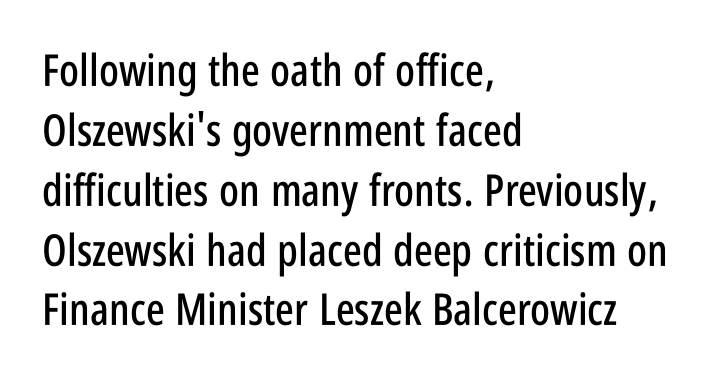
Stroke terminals: plain, sans-serif. Looks like regular typesetting: each glyph gets only the width it needs. A clean baseline with only descenders dipping below it. Style check: upright. The rendering keeps characters at their native spacing. Whoever set this chose a conventional vertical rhythm.
